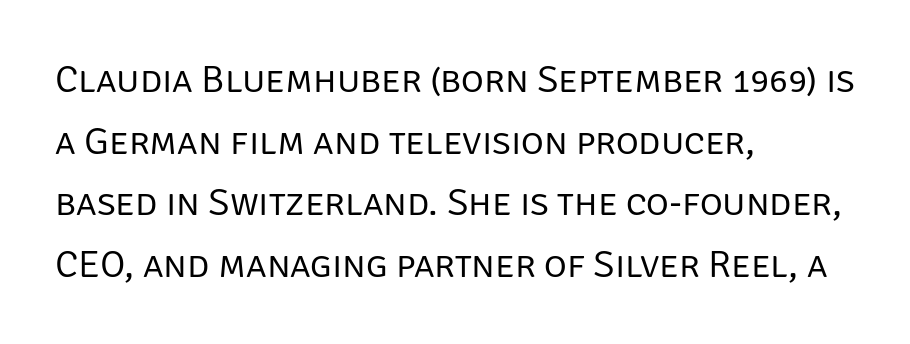
{"serif": "no", "italic": "no", "bold": "no", "weight": "regular", "width": "normal", "stroke_contrast": "low", "x_height": "large", "monospaced": "no", "underline": "no", "align": "left", "line_spacing": "normal", "line_spacing_ratio": 1.58, "letter_spacing": "normal", "letter_spacing_em": 0.0, "glyph_px": 39}
